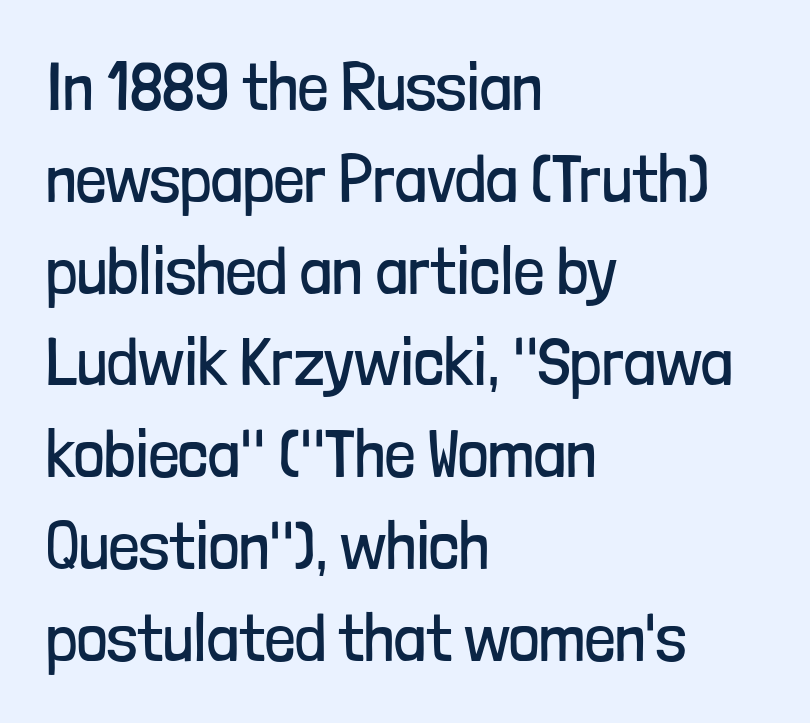
Q: Is the text bold? A: No.
Q: Is the text italic (slanted)? A: No, it is upright.
Q: Is the typeface a serif or a sans-serif typeface? A: Sans-serif.
Q: Is the text underlined? A: No.
Q: How is the paragraph aligned? A: Left-aligned.
Q: Is the spacing between letters normal or unusually wide? A: Normal.
Q: Is the spacing between lines tight, normal or loose? A: Normal.
Q: Width (condensed, normal, or wide)? A: Condensed.
Q: Stroke contrast? A: Low.
Q: x-height? A: Medium.
Q: Monospaced? A: No.
